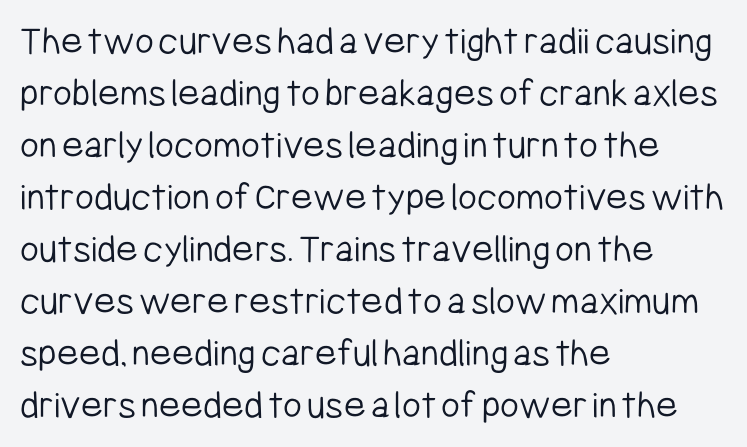
{"serif": "no", "italic": "no", "bold": "no", "weight": "light", "width": "condensed", "stroke_contrast": "low", "x_height": "medium", "monospaced": "no", "underline": "no", "align": "left", "line_spacing": "normal", "line_spacing_ratio": 1.27, "letter_spacing": "normal", "letter_spacing_em": 0.0, "glyph_px": 41}
